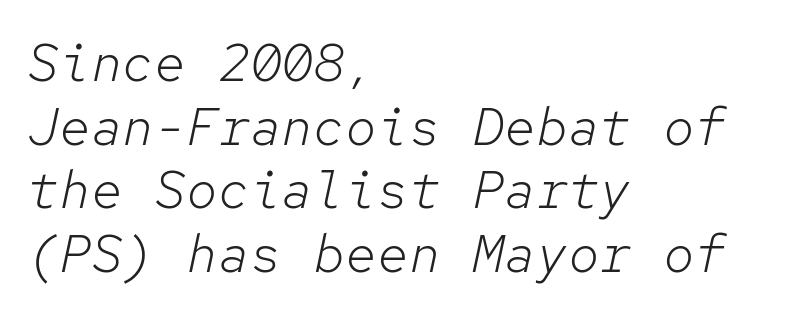
{"italic": "yes", "lean": "right", "slant_degrees": 12, "bold": "no", "weight": "light", "width": "normal", "stroke_contrast": "low", "x_height": "medium", "monospaced": "yes", "underline": "no", "align": "left", "line_spacing_ratio": 1.2, "letter_spacing": "normal", "letter_spacing_em": 0.0, "glyph_px": 53}
